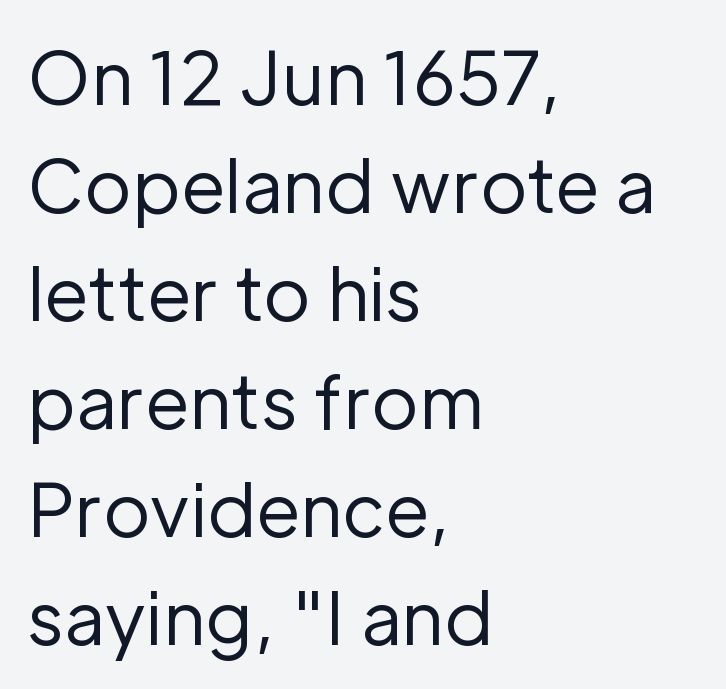
The image shows 72 px regular-weight sans-serif type, upright; set left-aligned, normal line spacing (1.5x), normal letter spacing, not underlined; low stroke contrast and a medium x-height.
